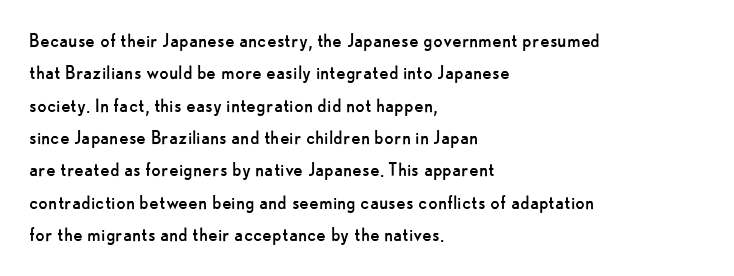
The image shows 22 px text type, upright; set left-aligned, normal line spacing (1.47x), normal letter spacing, not underlined.
